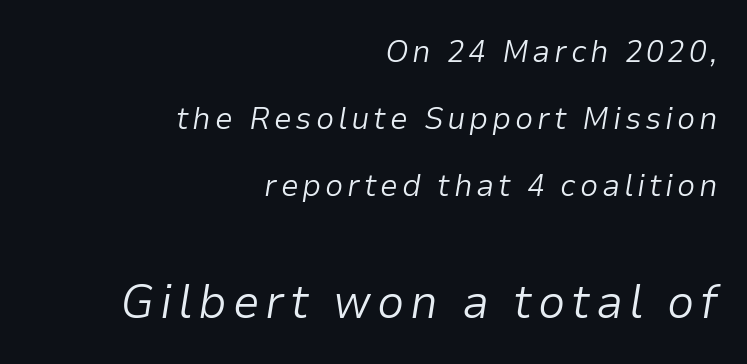
{"italic": "yes", "lean": "right", "slant_degrees": 9, "bold": "no", "weight": "light", "width": "normal", "stroke_contrast": "low", "x_height": "medium", "monospaced": "no", "underline": "no", "align": "right", "line_spacing": "loose", "line_spacing_ratio": 2.1, "larger_block": "second", "size_ratio": 1.5, "glyph_px": 48}
